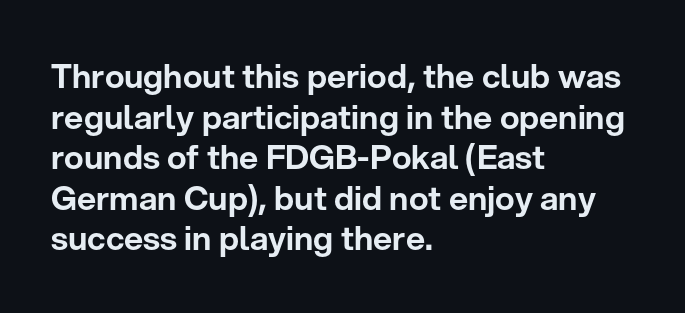
{"serif": "no", "italic": "no", "width": "normal", "stroke_contrast": "low", "x_height": "medium", "monospaced": "no", "underline": "no", "align": "left", "line_spacing_ratio": 1.23, "letter_spacing": "normal", "letter_spacing_em": 0.0, "glyph_px": 33}
